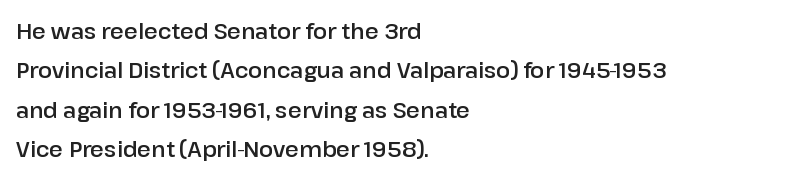
{"italic": "no", "underline": "no", "align": "left", "line_spacing_ratio": 1.87, "letter_spacing": "normal", "letter_spacing_em": 0.0, "glyph_px": 21}
